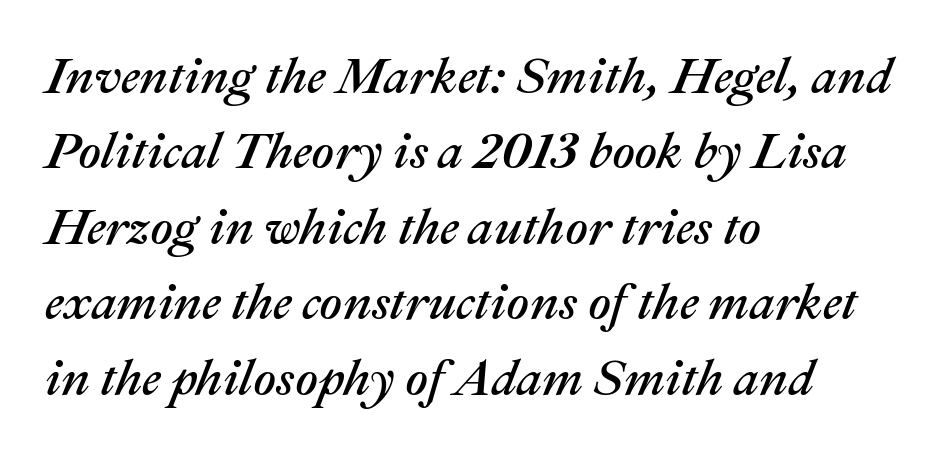
The image shows 50 px text type, italic (leaning right); set left-aligned, normal line spacing (1.51x), normal letter spacing, not underlined; medium stroke contrast and a medium x-height.
